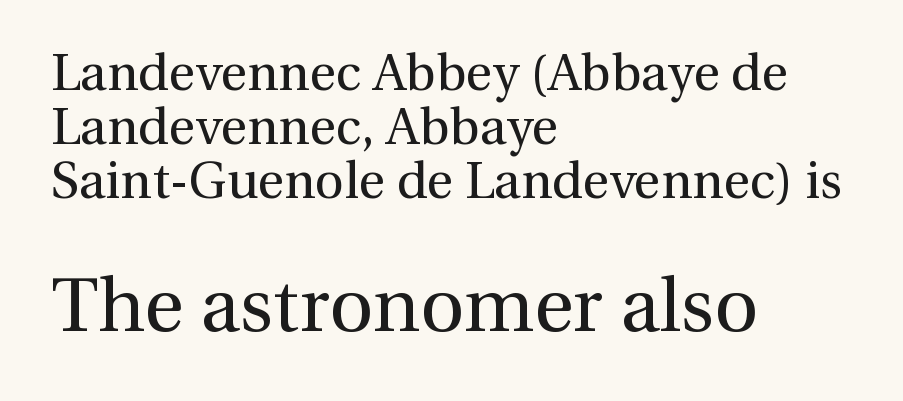
{"serif": "yes", "italic": "no", "bold": "no", "weight": "regular", "width": "normal", "x_height": "medium", "monospaced": "no", "underline": "no", "align": "left", "line_spacing": "tight", "line_spacing_ratio": 1.06, "letter_spacing": "normal", "letter_spacing_em": 0.0, "larger_block": "second", "size_ratio": 1.49, "glyph_px": 76}
